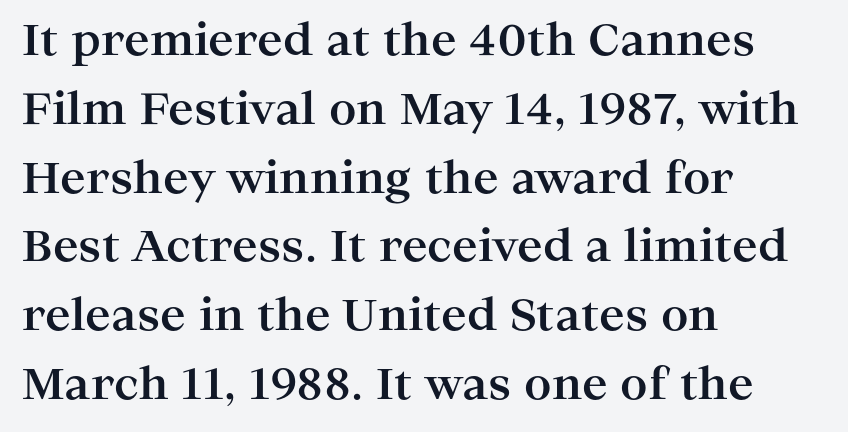
The image shows 43 px bold, wide serif type, upright; set left-aligned, normal line spacing (1.6x), normal letter spacing, not underlined; high stroke contrast and a medium x-height.
